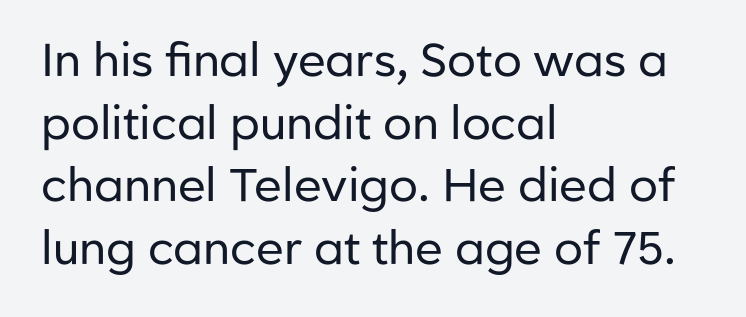
A bare baseline throughout the passage. The letters look calm and open, with moderate or lighter stems. Italic? Not at all — the glyphs are vertical. The passage shown stacks its lines at a standard gap. The rendering uses natural spacing where letterforms have individual widths. The rag falls on the right side of this text block.
